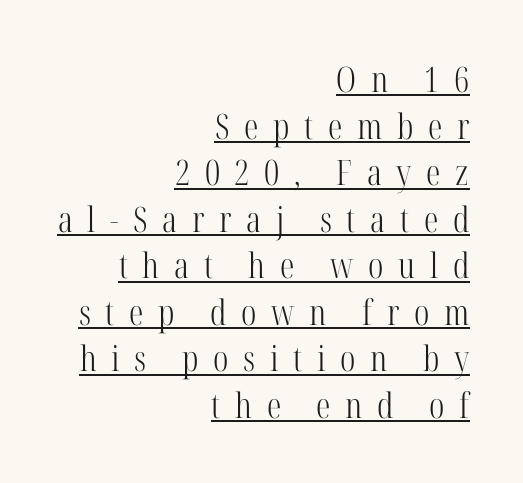
The image shows 35 px light, condensed serif type, upright; set right-aligned, normal line spacing (1.33x), unusually wide letter spacing (+0.42 em), underlined; high stroke contrast and a medium x-height.
